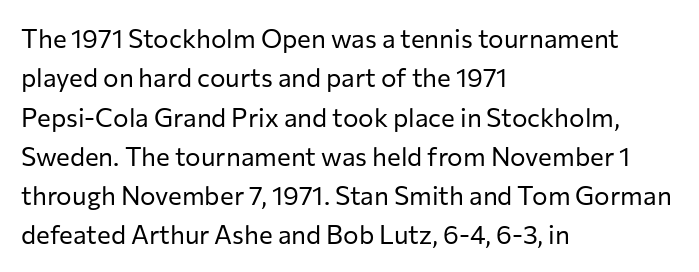
The image shows 26 px text type, upright; set left-aligned, normal line spacing (1.51x), normal letter spacing, not underlined.
